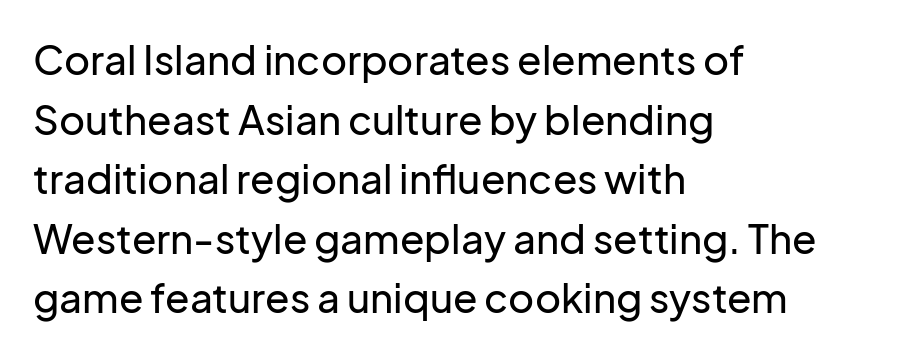
{"serif": "no", "italic": "no", "width": "normal", "stroke_contrast": "low", "x_height": "medium", "monospaced": "no", "underline": "no", "align": "left", "line_spacing": "normal", "line_spacing_ratio": 1.49, "letter_spacing": "normal", "letter_spacing_em": 0.0, "glyph_px": 40}
